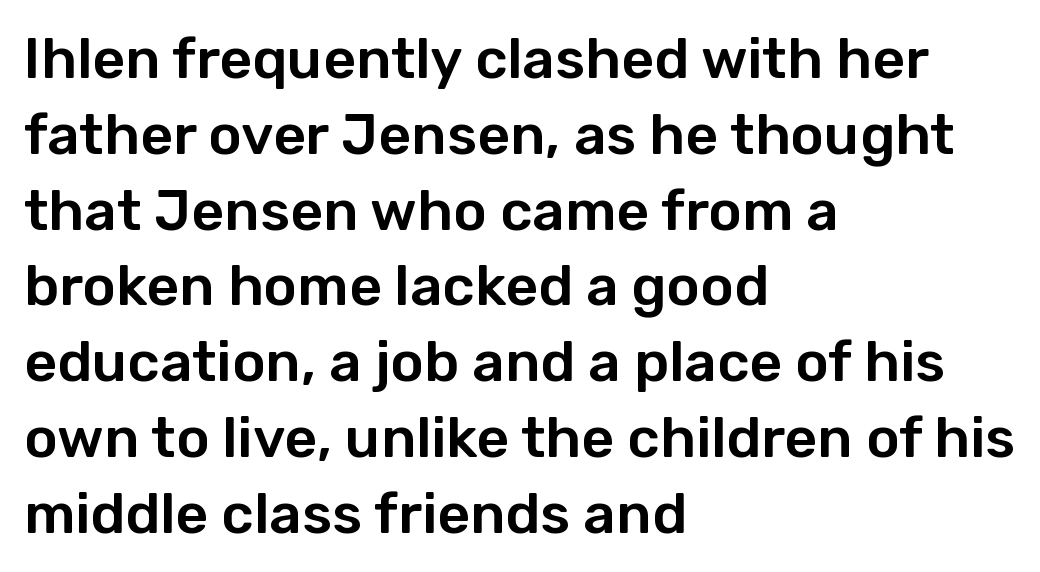
Q: Is the text italic (slanted)? A: No, it is upright.
Q: Is the typeface a serif or a sans-serif typeface? A: Sans-serif.
Q: Is the text underlined? A: No.
Q: How is the paragraph aligned? A: Left-aligned.
Q: Is the spacing between letters normal or unusually wide? A: Normal.
Q: Is the spacing between lines tight, normal or loose? A: Normal.
Q: Width (condensed, normal, or wide)? A: Normal.
Q: Stroke contrast? A: Low.
Q: x-height? A: Medium.
Q: Monospaced? A: No.
